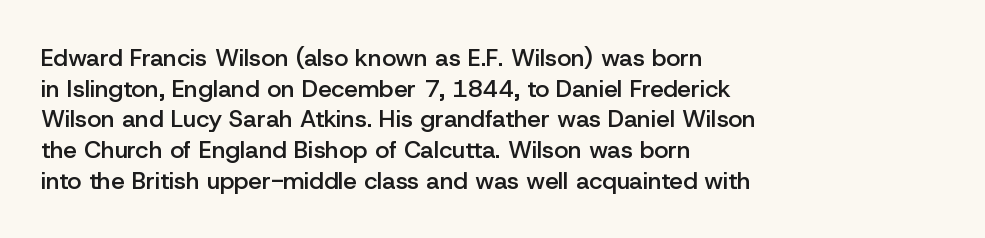
The image shows 24 px text type, upright; set left-aligned, normal line spacing (1.28x), normal letter spacing, not underlined.
